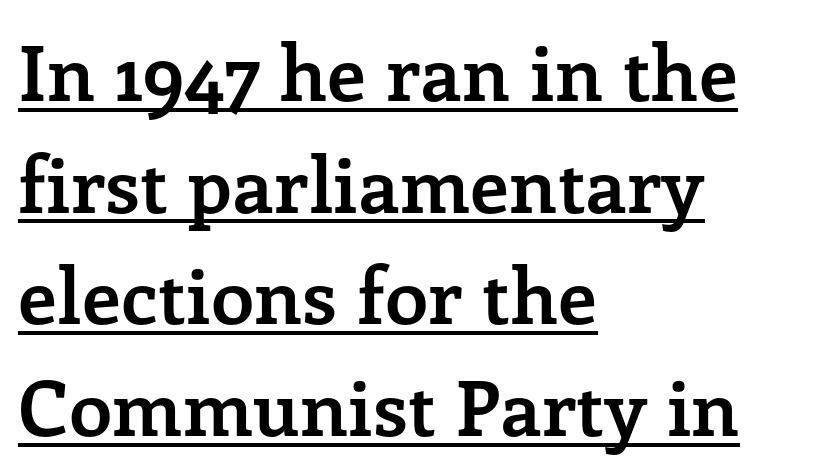
Q: Is the text bold? A: Yes.
Q: Is the text italic (slanted)? A: No, it is upright.
Q: Is the typeface a serif or a sans-serif typeface? A: Serif.
Q: Is the text underlined? A: Yes.
Q: How is the paragraph aligned? A: Left-aligned.
Q: Is the spacing between letters normal or unusually wide? A: Normal.
Q: Is the spacing between lines tight, normal or loose? A: Normal.
Q: Width (condensed, normal, or wide)? A: Normal.
Q: Stroke contrast? A: Low.
Q: x-height? A: Medium.
Q: Monospaced? A: No.
